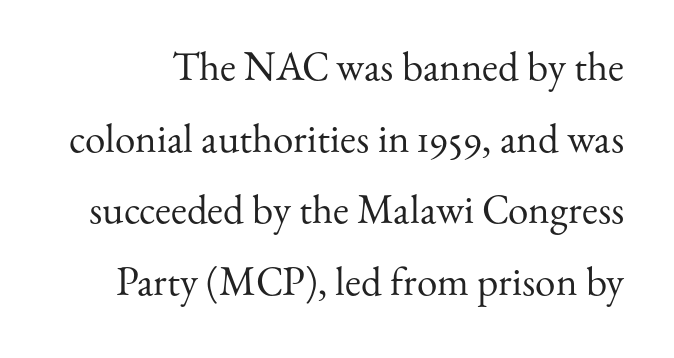
A clean baseline with only descenders dipping below it. This sample uses a serif face. Proportional: the letters do not fall into vertical columns. Tracking here is standard; glyphs follow each other at the usual distance. Summary of weight: not heavy and not bold.
